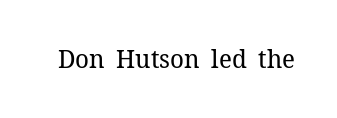
The image shows 26 px text type, upright; set normal letter spacing, not underlined.
